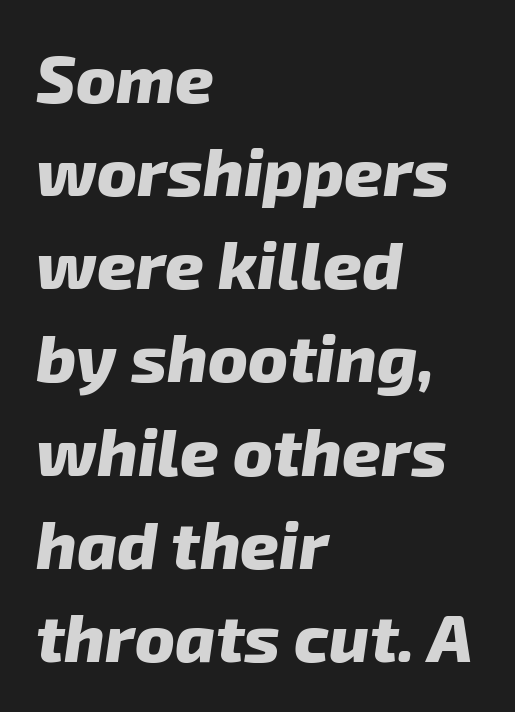
{"italic": "yes", "lean": "right", "slant_degrees": 8, "bold": "yes", "weight": "heavy", "width": "normal", "stroke_contrast": "low", "x_height": "medium", "monospaced": "no", "underline": "no", "align": "left", "line_spacing": "normal", "line_spacing_ratio": 1.39, "letter_spacing": "normal", "letter_spacing_em": 0.0, "glyph_px": 67}
